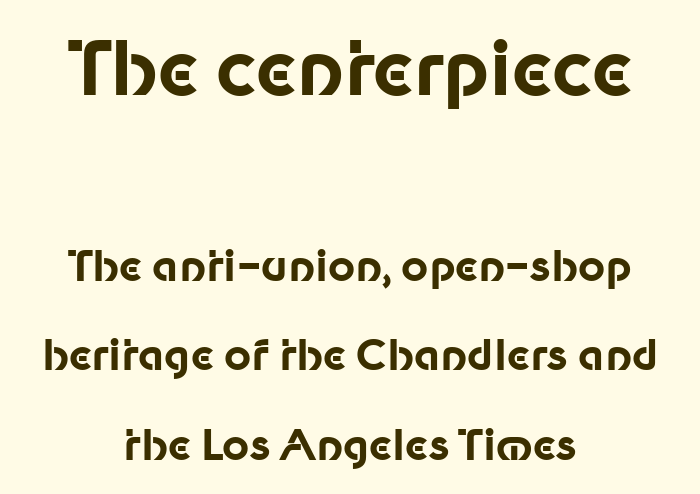
Which of the two is more prominent by size? The first, at the top. Character widths vary here, with narrow letters taking less room than wide ones. No feet cap the strokes, marking this as sans-serif type. The axis of the letterforms is exactly vertical.
